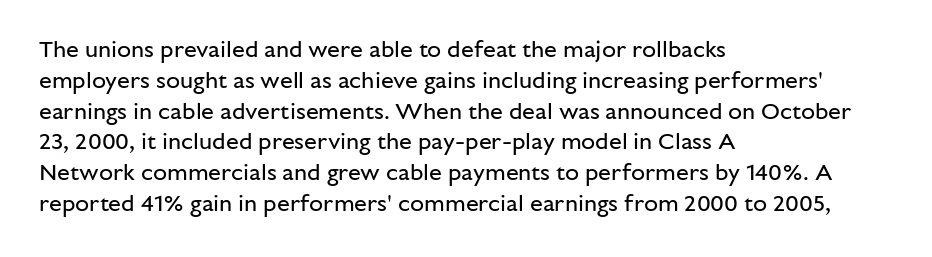
Q: Is the text bold? A: No.
Q: Is the text italic (slanted)? A: No, it is upright.
Q: Is the text underlined? A: No.
Q: How is the paragraph aligned? A: Left-aligned.
Q: Is the spacing between letters normal or unusually wide? A: Normal.
Q: Is the spacing between lines tight, normal or loose? A: Normal.
